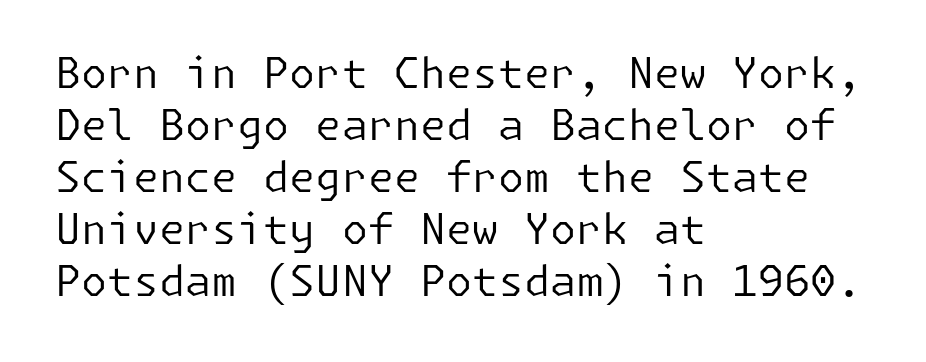
The image shows 42 px regular-weight sans-serif type, upright; set left-aligned, line spacing 1.24x, normal letter spacing, not underlined; low stroke contrast and a medium x-height.
